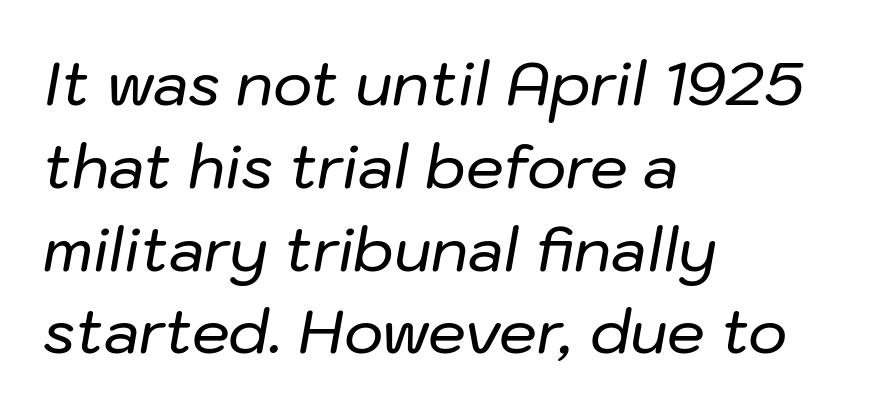
The image shows 60 px text type, italic (leaning right); set left-aligned, normal line spacing (1.38x), normal letter spacing, not underlined; low stroke contrast and a medium x-height.
